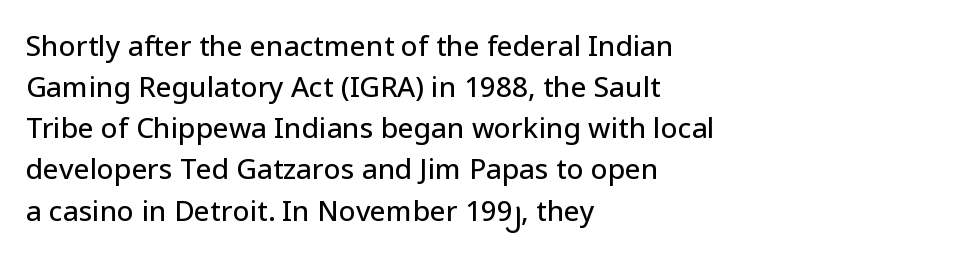
The image shows 28 px sans-serif type, upright; set left-aligned, normal line spacing (1.47x), normal letter spacing, not underlined; low stroke contrast and a medium x-height.
